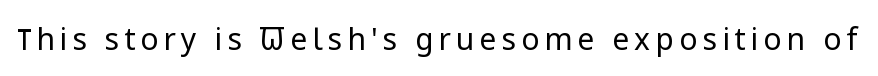
Q: Is the text bold? A: No.
Q: Is the text italic (slanted)? A: No, it is upright.
Q: Is the typeface a serif or a sans-serif typeface? A: Sans-serif.
Q: Is the text underlined? A: No.
Q: Width (condensed, normal, or wide)? A: Normal.
Q: Stroke contrast? A: Low.
Q: x-height? A: Medium.
Q: Monospaced? A: No.
